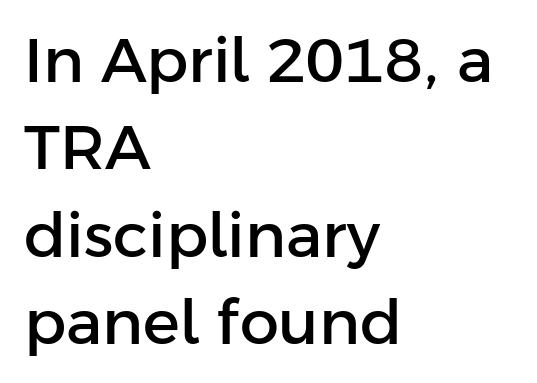
Q: Is the text italic (slanted)? A: No, it is upright.
Q: Is the typeface a serif or a sans-serif typeface? A: Sans-serif.
Q: Is the text underlined? A: No.
Q: How is the paragraph aligned? A: Left-aligned.
Q: Is the spacing between letters normal or unusually wide? A: Normal.
Q: Is the spacing between lines tight, normal or loose? A: Normal.
Q: Width (condensed, normal, or wide)? A: Normal.
Q: Stroke contrast? A: Low.
Q: x-height? A: Medium.
Q: Monospaced? A: No.
